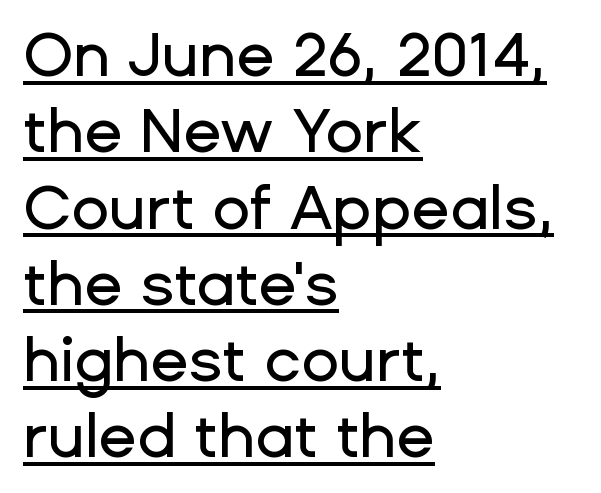
{"serif": "no", "italic": "no", "width": "normal", "stroke_contrast": "low", "x_height": "medium", "monospaced": "no", "underline": "yes", "align": "left", "line_spacing_ratio": 1.23, "letter_spacing": "normal", "letter_spacing_em": 0.0, "glyph_px": 62}
